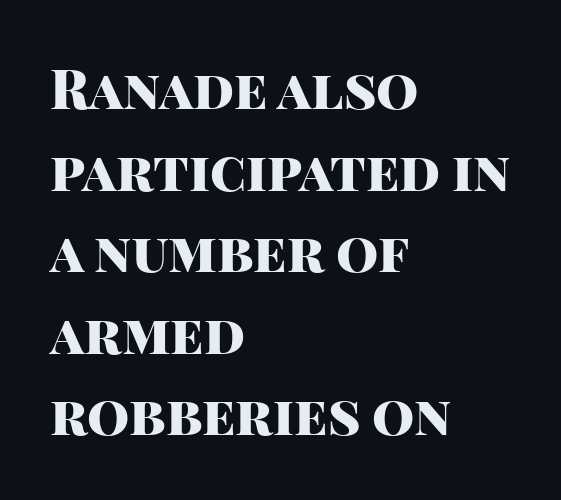
Spacing verdict: proportional, widths tailored to each character. The face used here is a sans, in the tradition of grotesques and geometrics. A roman cut, with each character standing at attention. Underlining? Definitely not there. Inter-character spacing is left at the font's built-in metrics.
